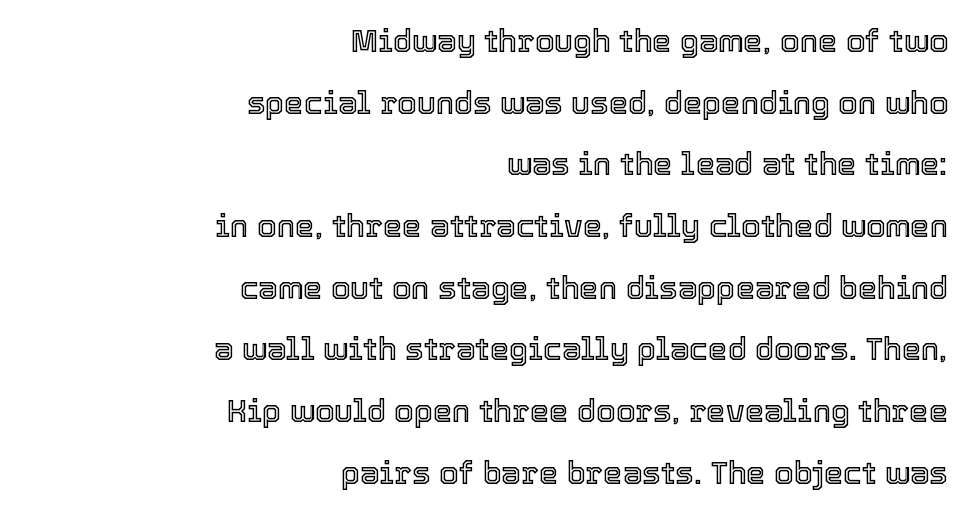
{"italic": "no", "width": "normal", "x_height": "medium", "monospaced": "no", "underline": "no", "align": "right", "line_spacing": "loose", "line_spacing_ratio": 1.99, "letter_spacing": "normal", "letter_spacing_em": 0.0, "glyph_px": 31}
